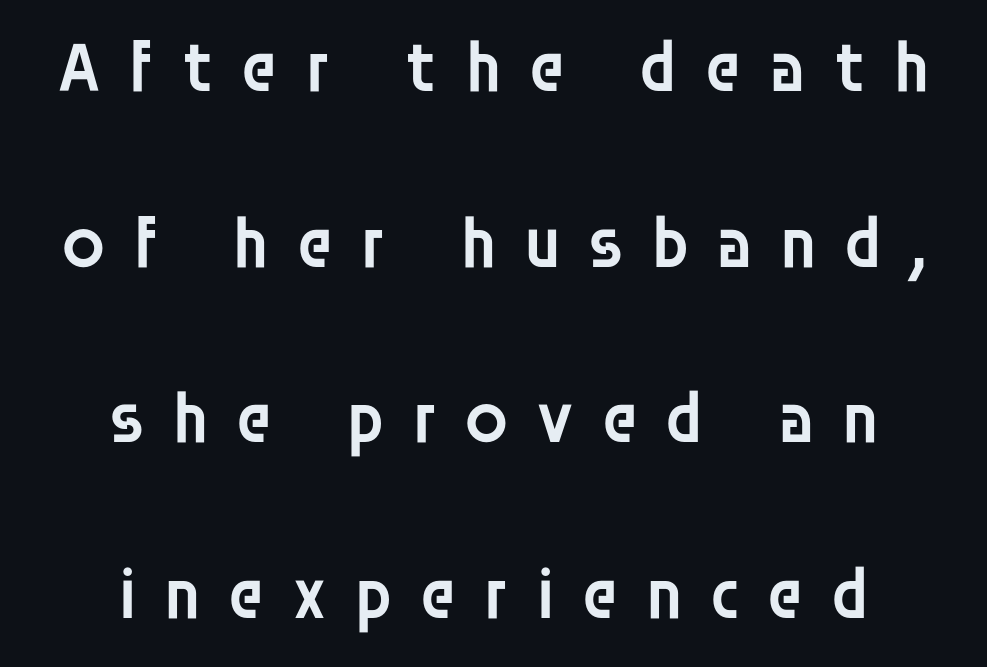
The image shows 72 px semibold sans-serif type, upright; set centered, loose line spacing (2.44x), unusually wide letter spacing (+0.35 em), not underlined; low stroke contrast and a large x-height.
